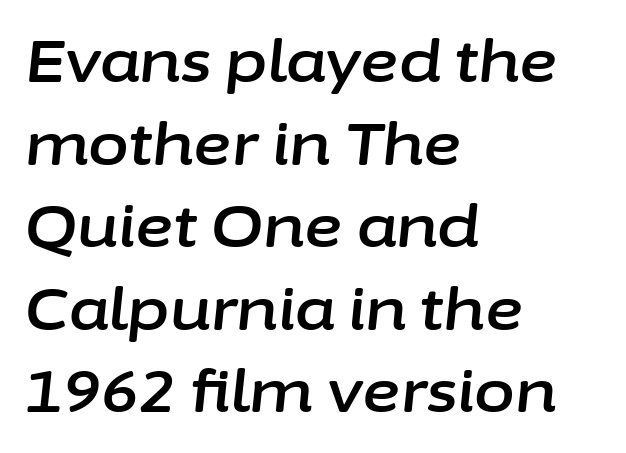
These lines stack with their left ends in a neat column. The rendering applies a slant to the glyphs. Letter spacing: default. A typesetter would call this leading conventional body-copy spacing. A bare baseline throughout the passage.
